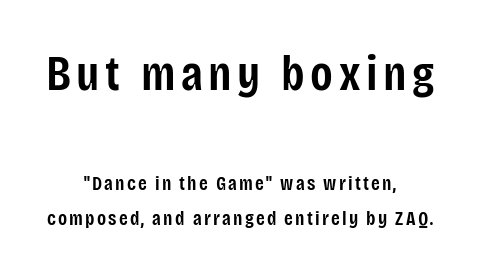
{"serif": "no", "italic": "no", "bold": "semi", "weight": "semibold", "width": "condensed", "stroke_contrast": "low", "x_height": "large", "monospaced": "no", "underline": "no", "align": "center", "line_spacing_ratio": 1.76, "larger_block": "first", "size_ratio": 2.5, "glyph_px": 50}
